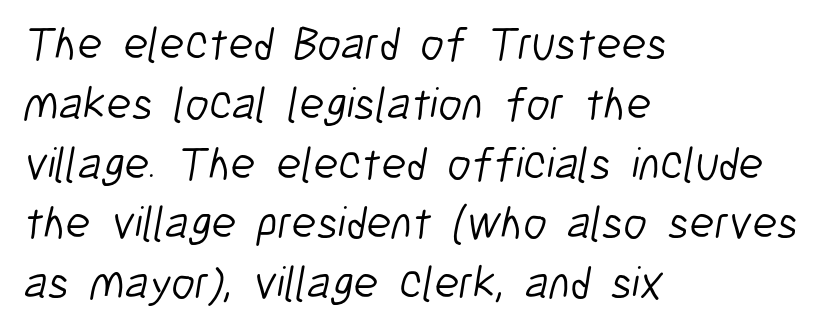
{"serif": "no", "bold": "no", "weight": "light", "width": "condensed", "stroke_contrast": "low", "x_height": "medium", "monospaced": "no", "underline": "no", "align": "left", "line_spacing": "normal", "line_spacing_ratio": 1.3, "letter_spacing": "normal", "letter_spacing_em": 0.0, "glyph_px": 46}
